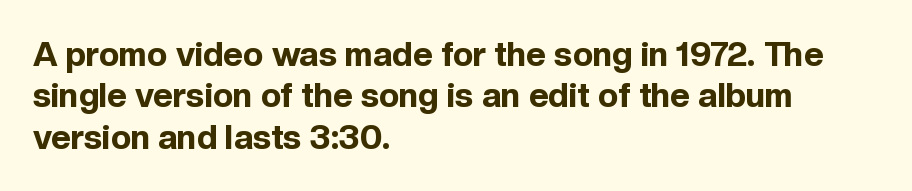
{"serif": "no", "italic": "no", "bold": "yes", "weight": "bold", "width": "normal", "x_height": "medium", "monospaced": "no", "underline": "no", "align": "left", "line_spacing_ratio": 1.22, "letter_spacing": "normal", "letter_spacing_em": 0.0, "glyph_px": 34}
